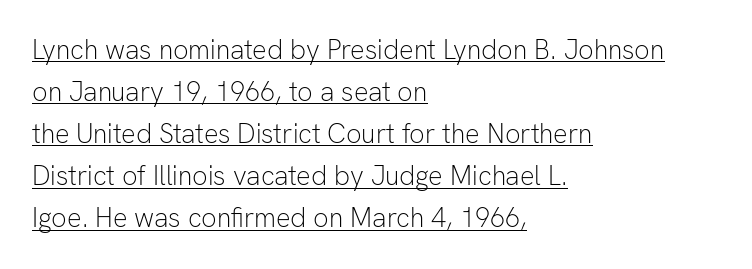
The text block is weighted toward the left margin, trailing off unevenly rightward. The line-height multiplier appears to be the usual default. This sample carries an underscore along the baseline area. Tracking here is standard; glyphs follow each other at the usual distance. Is the type heavy? It reads as light-to-regular instead. The font's upright variant was chosen for this text.
